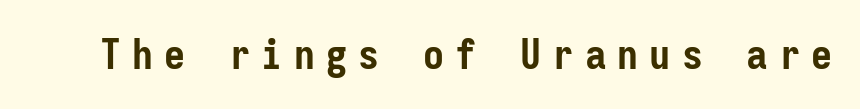
Q: Is the text bold? A: Yes.
Q: Is the text italic (slanted)? A: No, it is upright.
Q: Is the typeface a serif or a sans-serif typeface? A: Sans-serif.
Q: Is the text underlined? A: No.
Q: Is the spacing between letters normal or unusually wide? A: Unusually wide.
Q: Width (condensed, normal, or wide)? A: Condensed.
Q: Stroke contrast? A: Low.
Q: x-height? A: Medium.
Q: Monospaced? A: Yes.
